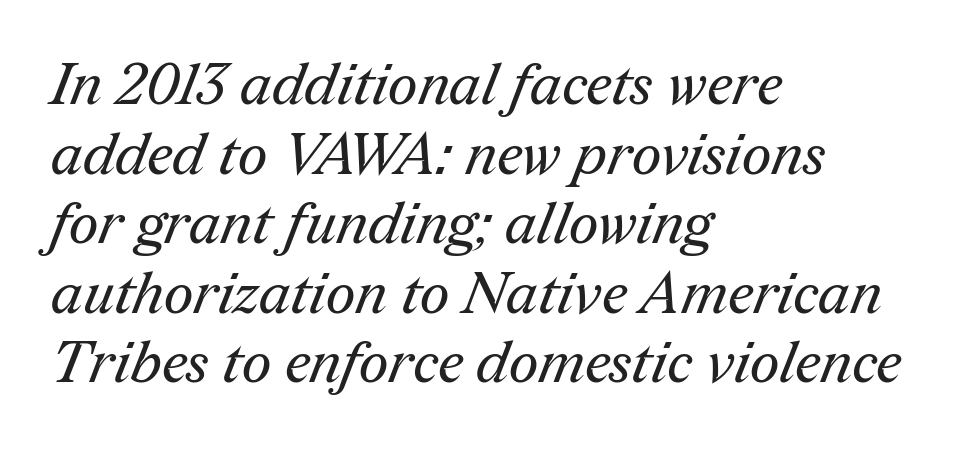
The image shows 58 px regular-weight serif type; set left-aligned, line spacing 1.2x, normal letter spacing, not underlined; medium stroke contrast and a medium x-height.
